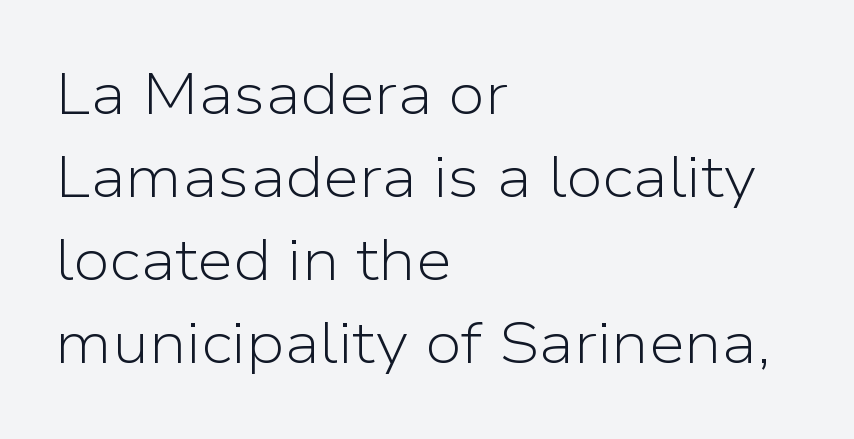
{"serif": "no", "italic": "no", "bold": "no", "weight": "light", "width": "normal", "stroke_contrast": "low", "x_height": "medium", "monospaced": "no", "underline": "no", "align": "left", "line_spacing": "normal", "line_spacing_ratio": 1.43, "letter_spacing": "normal", "letter_spacing_em": 0.0, "glyph_px": 58}
